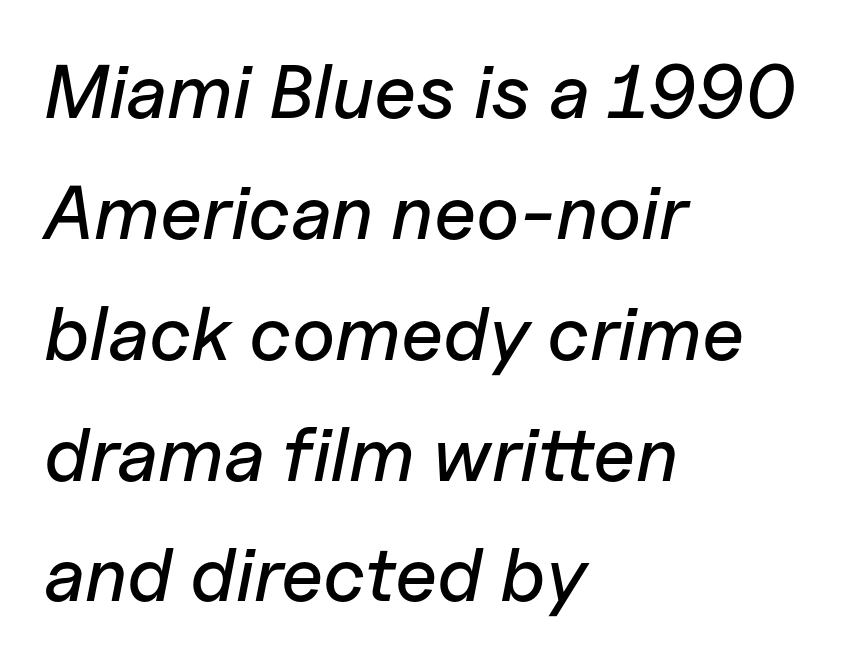
The image shows 76 px text type, italic (leaning right); set left-aligned, normal line spacing (1.59x), normal letter spacing, not underlined; low stroke contrast and a medium x-height.
